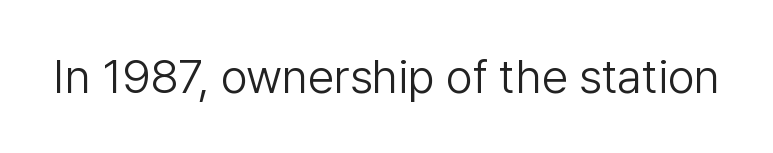
{"serif": "no", "italic": "no", "bold": "no", "weight": "light", "width": "normal", "stroke_contrast": "low", "x_height": "medium", "monospaced": "no", "underline": "no", "letter_spacing": "normal", "letter_spacing_em": 0.0, "glyph_px": 47}
